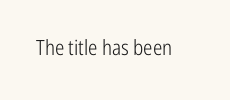
Q: Is the text bold? A: No.
Q: Is the text italic (slanted)? A: No, it is upright.
Q: Is the text underlined? A: No.
Q: Is the spacing between letters normal or unusually wide? A: Normal.
